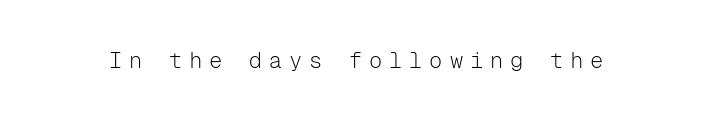
Substantial extra tracking has been applied to these lines. Posture: upright roman. A bare baseline throughout the passage. A quiet, ordinary-to-light weight characterises the typeface.
